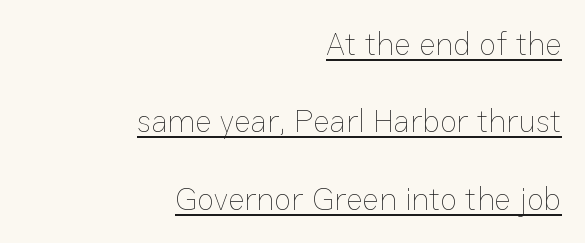
The image shows 32 px thin type, upright; set right-aligned, loose line spacing (2.42x), normal letter spacing, underlined; low stroke contrast and a medium x-height.
